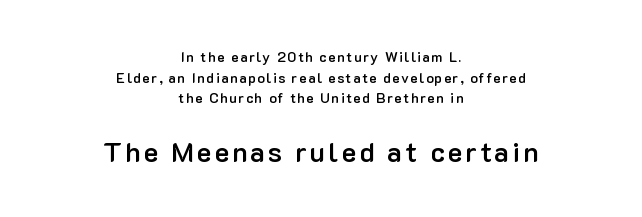
{"serif": "no", "italic": "no", "bold": "semi", "weight": "semibold", "width": "normal", "stroke_contrast": "low", "x_height": "medium", "monospaced": "no", "underline": "no", "align": "center", "line_spacing": "normal", "line_spacing_ratio": 1.48, "larger_block": "second", "size_ratio": 2.0, "glyph_px": 28}
